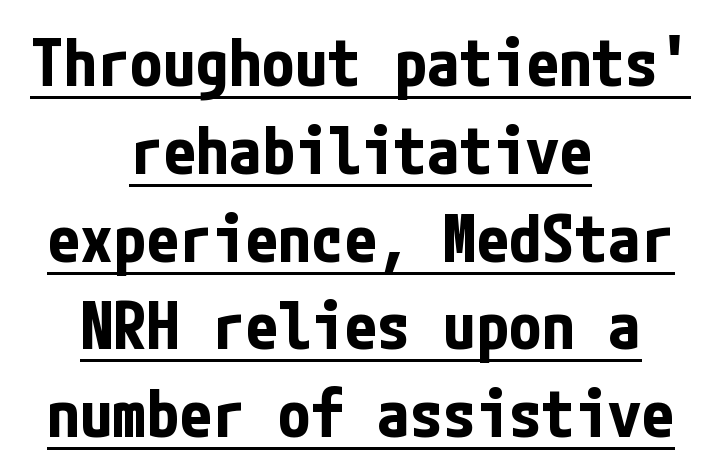
Q: Is the text bold? A: Yes.
Q: Is the text italic (slanted)? A: No, it is upright.
Q: Is the typeface a serif or a sans-serif typeface? A: Sans-serif.
Q: Is the text underlined? A: Yes.
Q: How is the paragraph aligned? A: Centered.
Q: Is the spacing between letters normal or unusually wide? A: Normal.
Q: Is the spacing between lines tight, normal or loose? A: Normal.
Q: Width (condensed, normal, or wide)? A: Condensed.
Q: Stroke contrast? A: Low.
Q: x-height? A: Medium.
